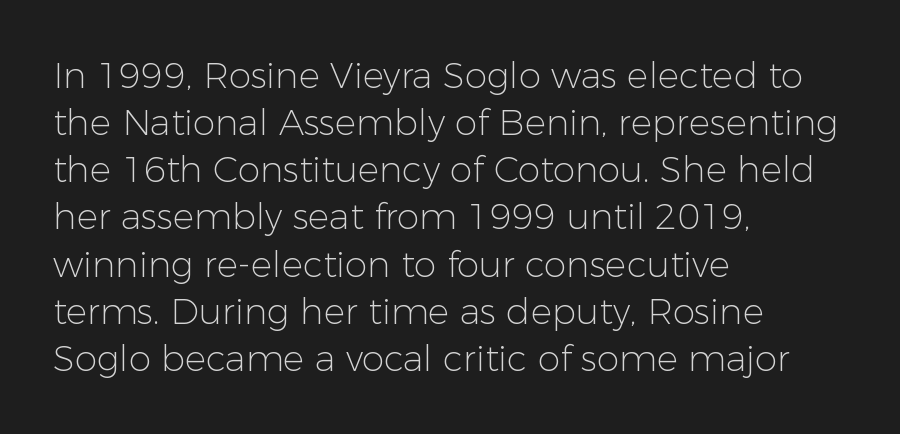
{"serif": "no", "italic": "no", "bold": "no", "weight": "light", "width": "normal", "stroke_contrast": "low", "x_height": "medium", "monospaced": "no", "underline": "no", "align": "left", "line_spacing": "normal", "line_spacing_ratio": 1.31, "letter_spacing": "normal", "letter_spacing_em": 0.0, "glyph_px": 36}
